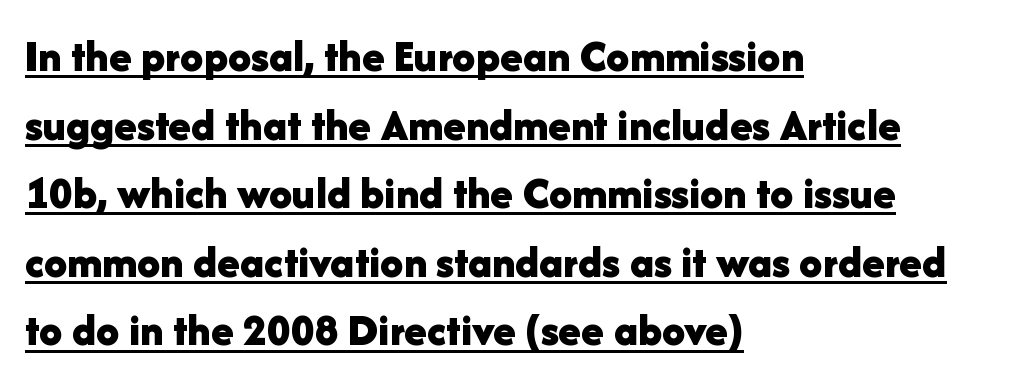
{"serif": "no", "italic": "no", "bold": "yes", "weight": "bold", "width": "normal", "stroke_contrast": "low", "x_height": "medium", "monospaced": "no", "underline": "yes", "align": "left", "line_spacing": "normal", "line_spacing_ratio": 1.49, "letter_spacing": "normal", "letter_spacing_em": 0.0, "glyph_px": 46}
